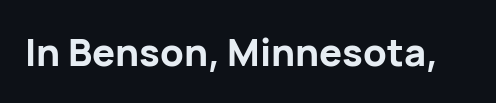
{"serif": "no", "italic": "no", "bold": "yes", "weight": "bold", "width": "normal", "stroke_contrast": "low", "x_height": "medium", "monospaced": "no", "underline": "no", "letter_spacing": "normal", "letter_spacing_em": 0.0, "glyph_px": 38}
